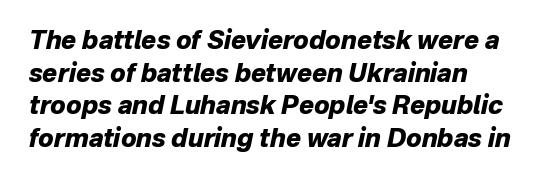
{"italic": "yes", "lean": "right", "slant_degrees": 12, "bold": "yes", "underline": "no", "line_spacing": "normal", "line_spacing_ratio": 1.31, "letter_spacing": "normal", "letter_spacing_em": 0.0, "glyph_px": 25}
